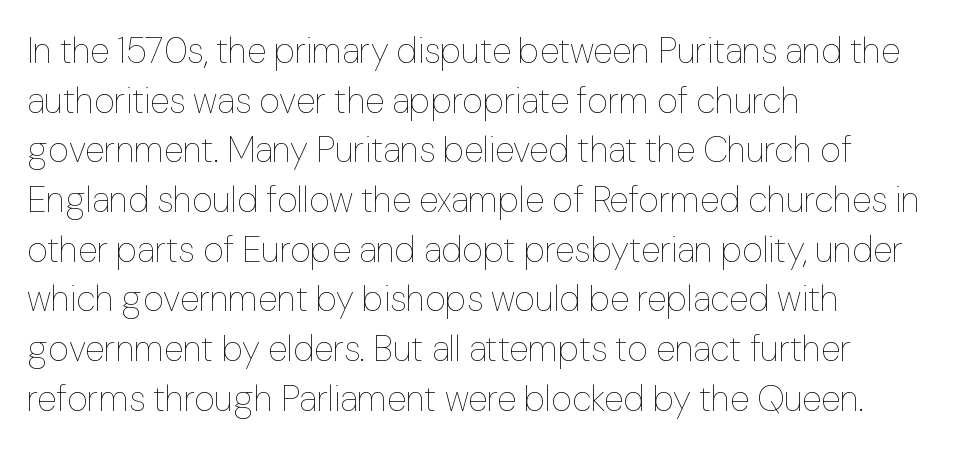
Every stem runs plumb, perpendicular to the baseline. The typeface has the unassuming heft of standard copy or less. The face used here is proportionally spaced, like ordinary book or web type. The glyphs are unaccompanied by any horizontal stroke below them. This sample uses plain, unmodified letter spacing. The designer left line spacing at the default.
